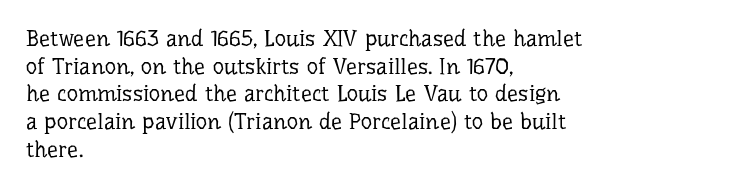
The typeface has the unassuming heft of standard copy or less. Vertical strokes here are truly vertical. A clean baseline with only descenders dipping below it. Default kerning and tracking; the words read as compact shapes.
